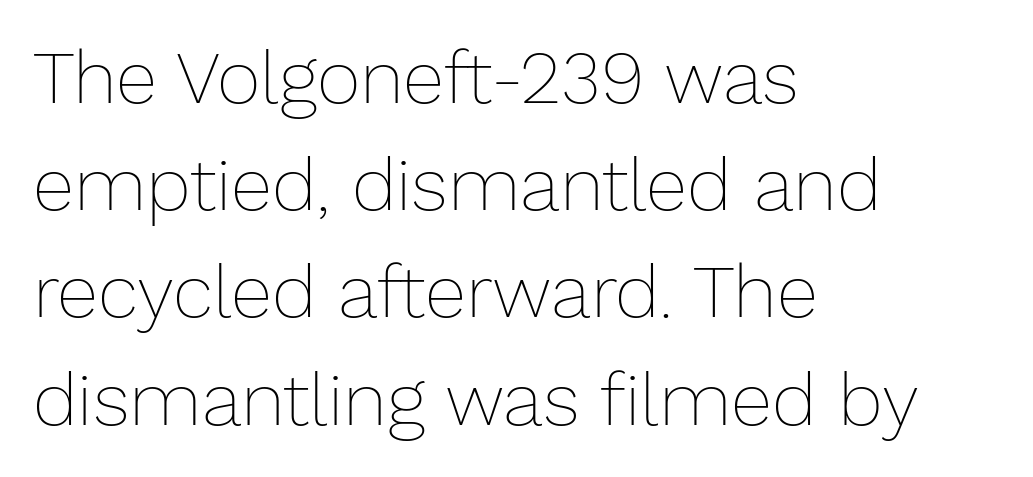
The image shows 75 px thin type, upright; set left-aligned, normal line spacing (1.43x), normal letter spacing, not underlined; low stroke contrast and a medium x-height.
